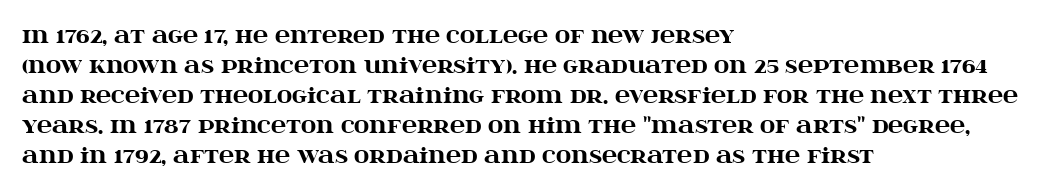
The font's upright variant was chosen for this text. These lines keep a tight, regular rhythm from letter to letter. Notice how thick the strokes are: this is what a full bold looks like. These lines sit exactly where default settings would place them.
